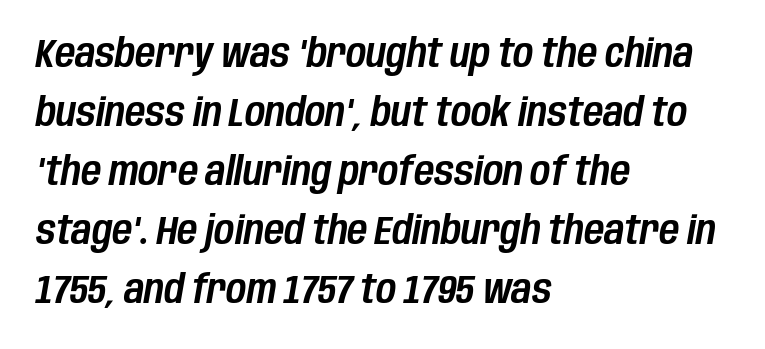
The image shows 39 px condensed type, italic (leaning right); set left-aligned, normal line spacing (1.51x), normal letter spacing, not underlined; low stroke contrast and a large x-height.
